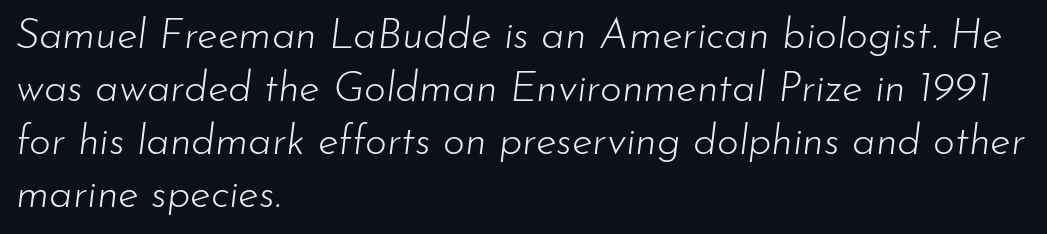
The image shows 42 px light type, italic (leaning right); set left-aligned, normal line spacing (1.26x), normal letter spacing, not underlined; low stroke contrast and a small x-height.
